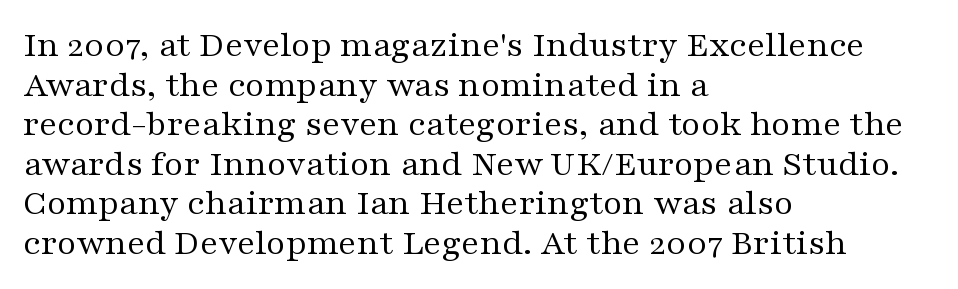
Q: Is the text bold? A: No.
Q: Is the text italic (slanted)? A: No, it is upright.
Q: Is the typeface a serif or a sans-serif typeface? A: Serif.
Q: Is the text underlined? A: No.
Q: How is the paragraph aligned? A: Left-aligned.
Q: Is the spacing between letters normal or unusually wide? A: Normal.
Q: Is the spacing between lines tight, normal or loose? A: Tight.
Q: Width (condensed, normal, or wide)? A: Wide.
Q: Stroke contrast? A: Medium.
Q: x-height? A: Medium.
Q: Monospaced? A: No.
